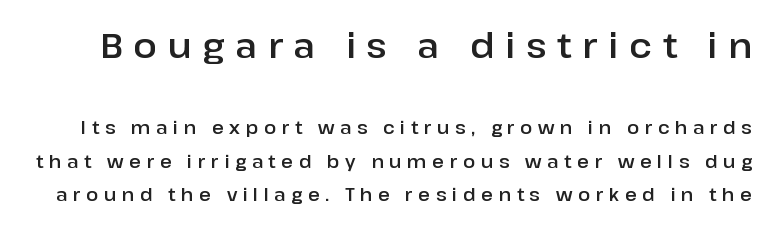
{"serif": "no", "italic": "no", "width": "normal", "stroke_contrast": "low", "x_height": "medium", "monospaced": "no", "underline": "no", "line_spacing_ratio": 1.88, "letter_spacing": "wide", "letter_spacing_em": 0.31, "larger_block": "first", "size_ratio": 1.94, "glyph_px": 35}
